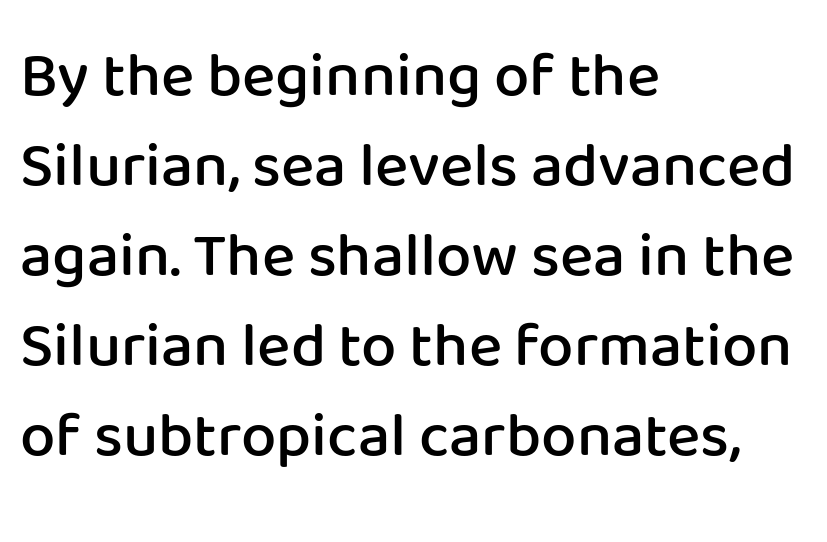
The baseline area is clear. The passage shown has conventional tracking throughout. Rendered with straight, roman letterforms. This sample has the flowing, uneven cadence of proportional lettering. The setting favours the left margin, as ordinary paragraphs usually do. Serif or sans? Sans — the stroke terminals are bare.
